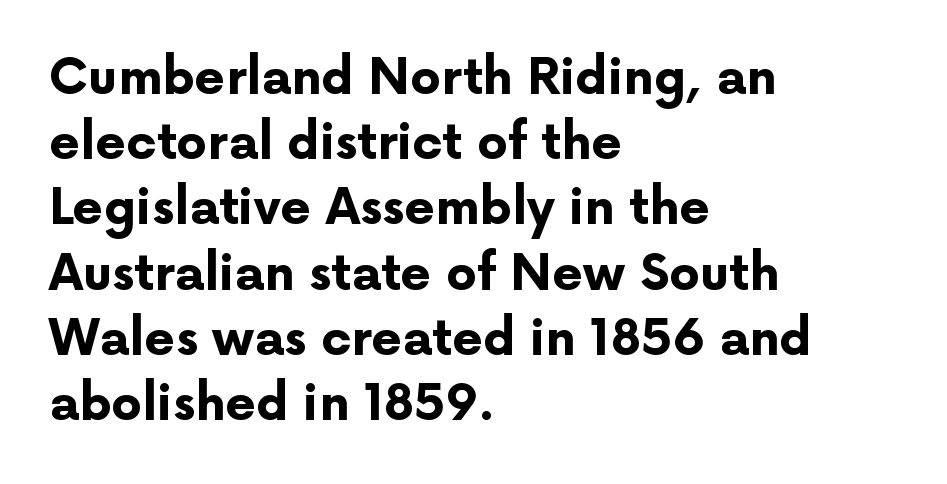
The image shows 49 px bold sans-serif type, upright; set left-aligned, normal line spacing (1.33x), normal letter spacing, not underlined; low stroke contrast and a medium x-height.
